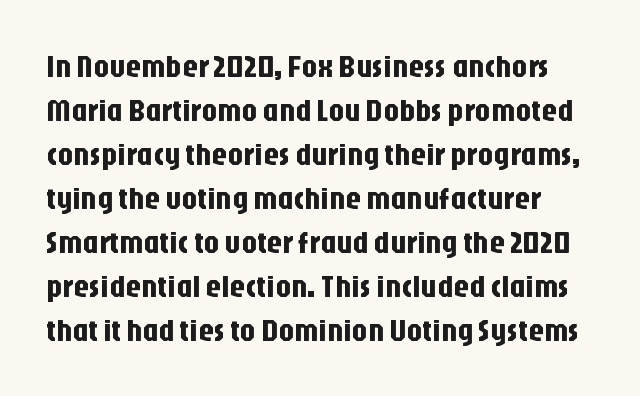
Q: Is the text italic (slanted)? A: No, it is upright.
Q: Is the typeface a serif or a sans-serif typeface? A: Sans-serif.
Q: Is the text underlined? A: No.
Q: Is the spacing between letters normal or unusually wide? A: Normal.
Q: Is the spacing between lines tight, normal or loose? A: Normal.
Q: Width (condensed, normal, or wide)? A: Condensed.
Q: Stroke contrast? A: Low.
Q: x-height? A: Large.
Q: Monospaced? A: No.
